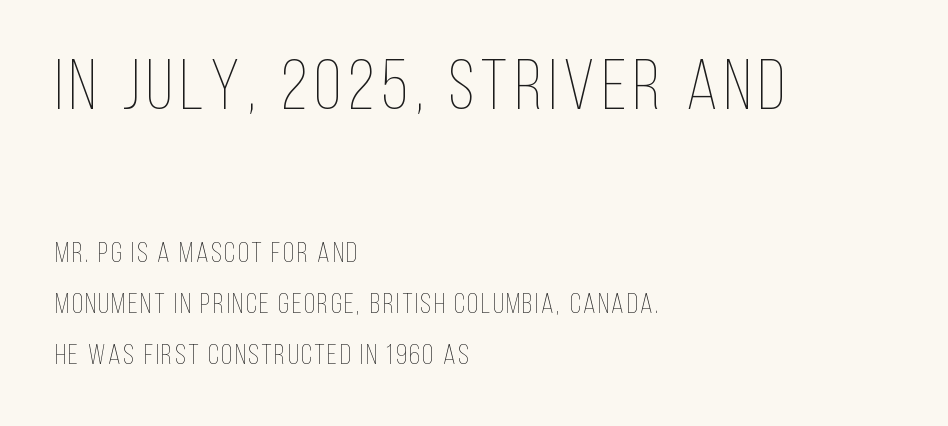
{"italic": "no", "bold": "no", "weight": "thin", "width": "condensed", "stroke_contrast": "low", "x_height": "large", "monospaced": "no", "underline": "no", "align": "left", "line_spacing_ratio": 1.82, "larger_block": "first", "size_ratio": 2.54, "glyph_px": 71}
